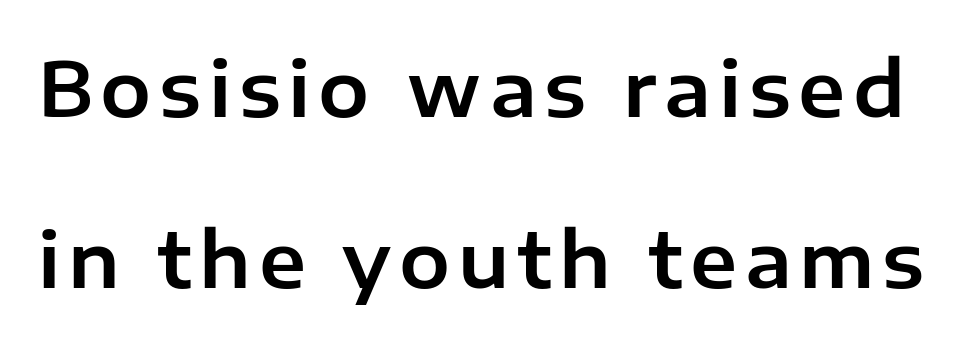
Here the designer chose a conventional face with non-uniform glyph widths. Note: no serifs on the glyphs. These lines were composed using upright roman letters. This rendering features lettering with no underline. In terms of leading, this rendering errs on the spacious side.
